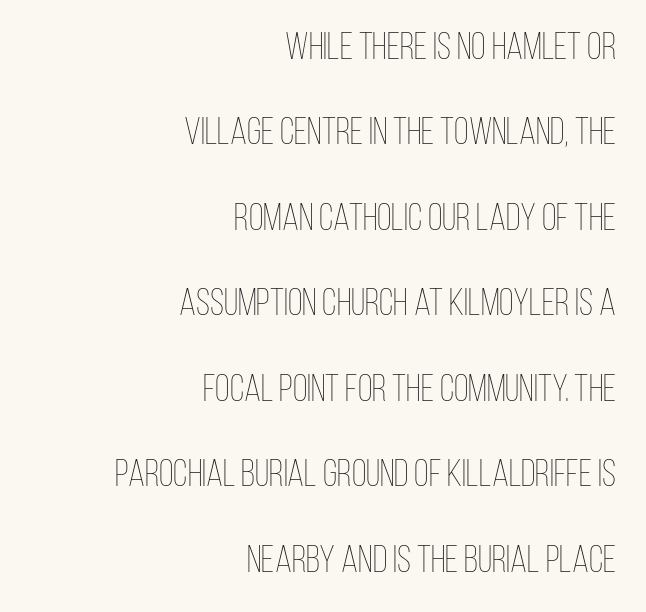
{"italic": "no", "bold": "no", "weight": "thin", "width": "condensed", "stroke_contrast": "low", "x_height": "large", "monospaced": "no", "underline": "no", "align": "right", "line_spacing": "loose", "line_spacing_ratio": 2.25, "letter_spacing": "normal", "letter_spacing_em": 0.0, "glyph_px": 38}
